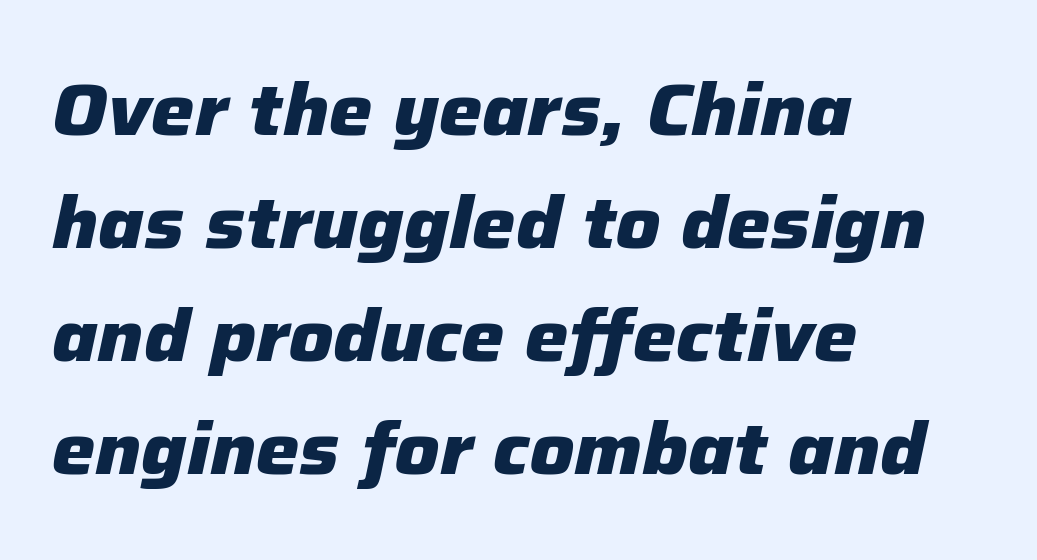
Does extra space separate the letters? No, they use regular spacing. Looks like regular typesetting: each glyph gets only the width it needs. The area under the type is left untouched. Compared with an ordinary text face, these strokes are far heavier — a full bold. In terms of posture, this sample is oblique. Teacher's note: observe the even left margin — that is flush-left alignment.
